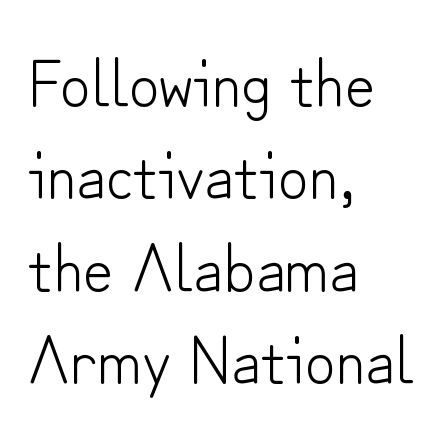
{"serif": "no", "italic": "no", "bold": "no", "weight": "light", "width": "normal", "stroke_contrast": "low", "x_height": "small", "monospaced": "no", "underline": "no", "align": "left", "line_spacing": "normal", "line_spacing_ratio": 1.38, "letter_spacing": "normal", "letter_spacing_em": 0.0, "glyph_px": 67}
